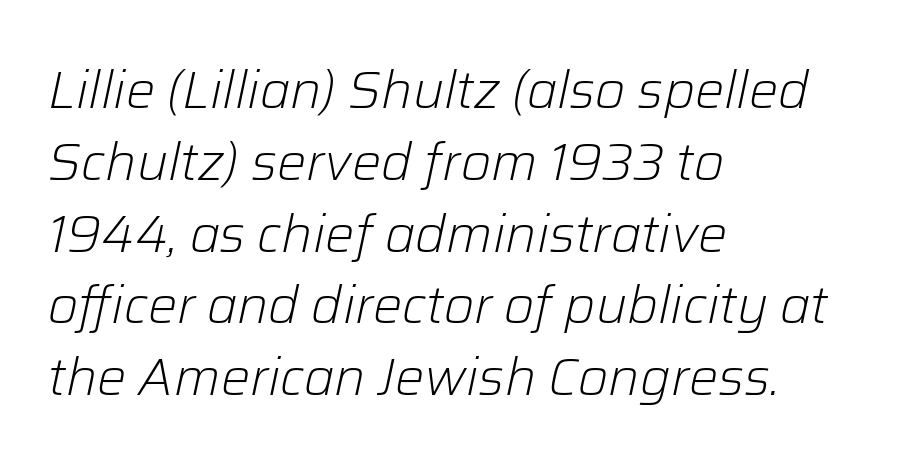
The passage shown is typed in a proportional face where columns would drift. A quiet, ordinary-to-light weight characterises the typeface. The gap between lines stays unmarked. Default kerning and tracking; the words read as compact shapes. These lines sit exactly where default settings would place them. Does the lettering tilt? It does — this is italic.
